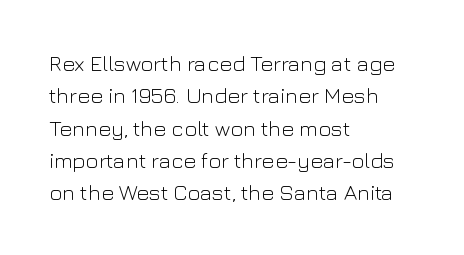
Q: Is the text bold? A: No.
Q: Is the text italic (slanted)? A: No, it is upright.
Q: Is the text underlined? A: No.
Q: How is the paragraph aligned? A: Left-aligned.
Q: Is the spacing between letters normal or unusually wide? A: Normal.
Q: Is the spacing between lines tight, normal or loose? A: Normal.
